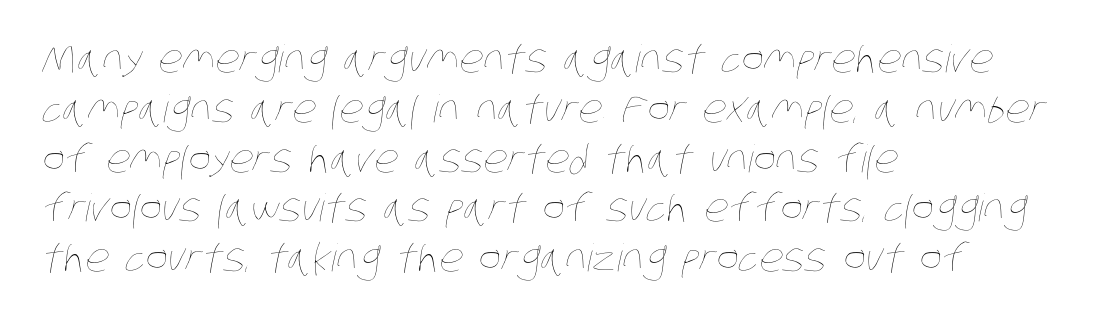
The paragraph shown leans on its left margin. Here the designer chose a conventional face with non-uniform glyph widths. The gaps between neighbouring characters are ordinary and unremarkable. The passage shown is not bold in any degree. The passage shown is not underscored anywhere. Notice how descenders clear the ascenders below comfortably — that's standard leading.
